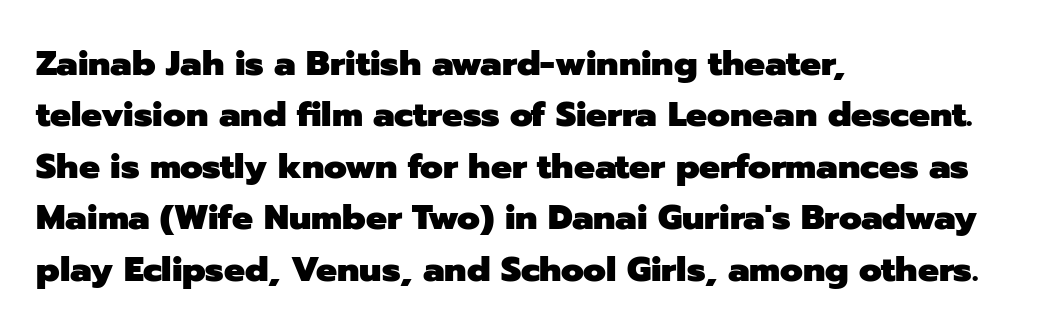
The image shows 35 px heavy sans-serif type, upright; set left-aligned, normal line spacing (1.47x), normal letter spacing, not underlined; low stroke contrast and a medium x-height.
